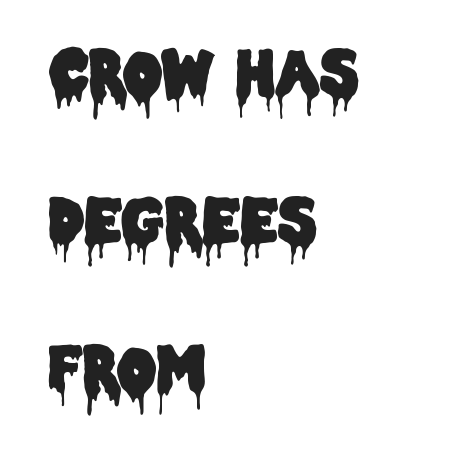
Q: Is the text italic (slanted)? A: No, it is upright.
Q: Is the typeface a serif or a sans-serif typeface? A: Sans-serif.
Q: Is the text underlined? A: No.
Q: How is the paragraph aligned? A: Left-aligned.
Q: Is the spacing between letters normal or unusually wide? A: Normal.
Q: Is the spacing between lines tight, normal or loose? A: Loose.
Q: Width (condensed, normal, or wide)? A: Condensed.
Q: Stroke contrast? A: Low.
Q: x-height? A: Large.
Q: Monospaced? A: No.
